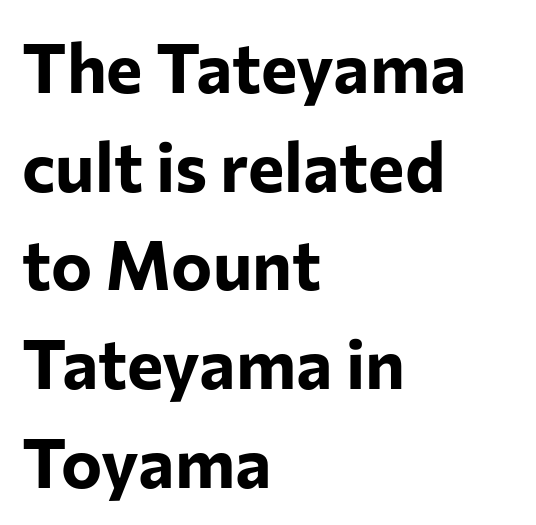
Set as a true bold cut, around the 700 mark. Summary of vertical rhythm: regular, with standard interline spacing. Unmarked baselines from the first word to the last. The text was rendered using a sans face with plain stroke endings. Compared with a centered layout, this one pins lines to the left instead. Quick note: not italic, upright.
